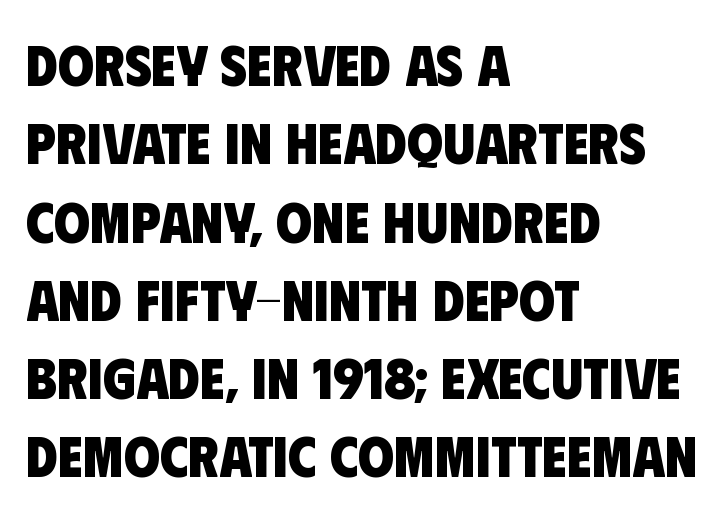
The image shows 58 px heavy, condensed sans-serif type; set left-aligned, normal line spacing (1.35x), normal letter spacing, not underlined; low stroke contrast and a large x-height.
